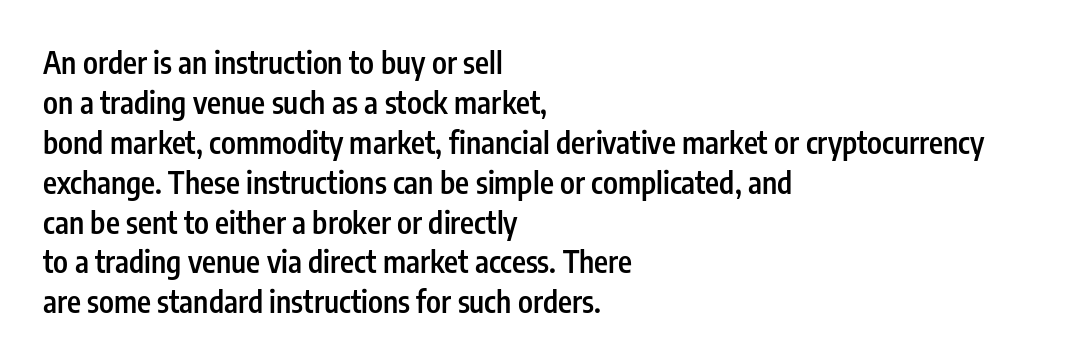
{"serif": "no", "italic": "no", "bold": "semi", "weight": "semibold", "width": "condensed", "stroke_contrast": "low", "x_height": "medium", "monospaced": "no", "underline": "no", "align": "left", "line_spacing": "normal", "line_spacing_ratio": 1.33, "letter_spacing": "normal", "letter_spacing_em": 0.0, "glyph_px": 30}
